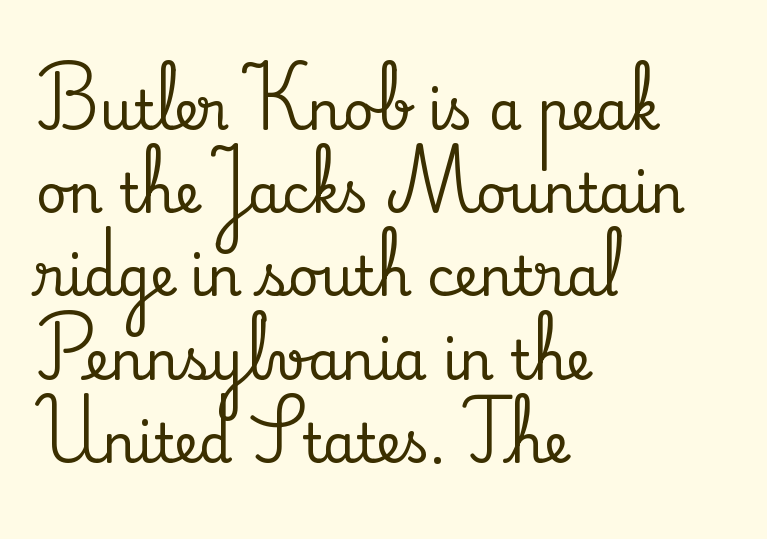
{"serif": "yes", "italic": "no", "width": "normal", "stroke_contrast": "medium", "x_height": "small", "monospaced": "no", "underline": "no", "align": "left", "line_spacing": "normal", "line_spacing_ratio": 1.57, "letter_spacing": "normal", "letter_spacing_em": 0.0, "glyph_px": 53}
